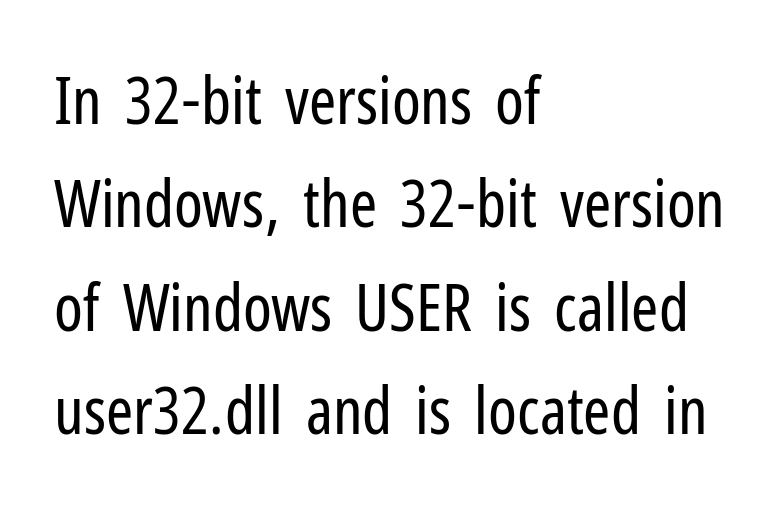
The image shows 65 px regular-weight, condensed sans-serif type, upright; set left-aligned, normal line spacing (1.59x), normal letter spacing, not underlined; low stroke contrast and a medium x-height.
